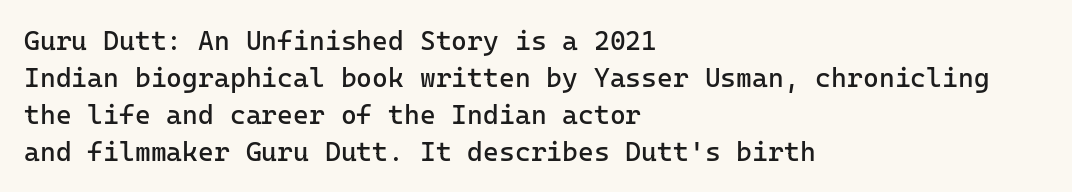
Q: Is the text bold? A: No.
Q: Is the text italic (slanted)? A: No, it is upright.
Q: Is the text underlined? A: No.
Q: How is the paragraph aligned? A: Left-aligned.
Q: Is the spacing between letters normal or unusually wide? A: Normal.
Q: Is the spacing between lines tight, normal or loose? A: Normal.
